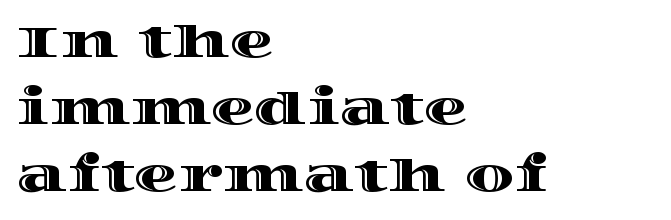
The image shows 44 px wide type, upright; set left-aligned, normal line spacing (1.52x), normal letter spacing, not underlined; a large x-height.
